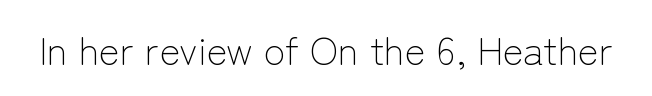
Q: Is the text bold? A: No.
Q: Is the text italic (slanted)? A: No, it is upright.
Q: Is the typeface a serif or a sans-serif typeface? A: Sans-serif.
Q: Is the text underlined? A: No.
Q: Is the spacing between letters normal or unusually wide? A: Normal.
Q: Width (condensed, normal, or wide)? A: Normal.
Q: Stroke contrast? A: Low.
Q: x-height? A: Medium.
Q: Monospaced? A: No.
